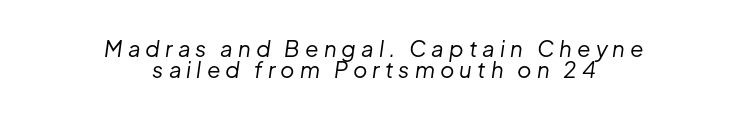
The image shows 22 px text type, italic (leaning right); set centered, tight line spacing (0.95x), unusually wide letter spacing (+0.23 em), not underlined.
